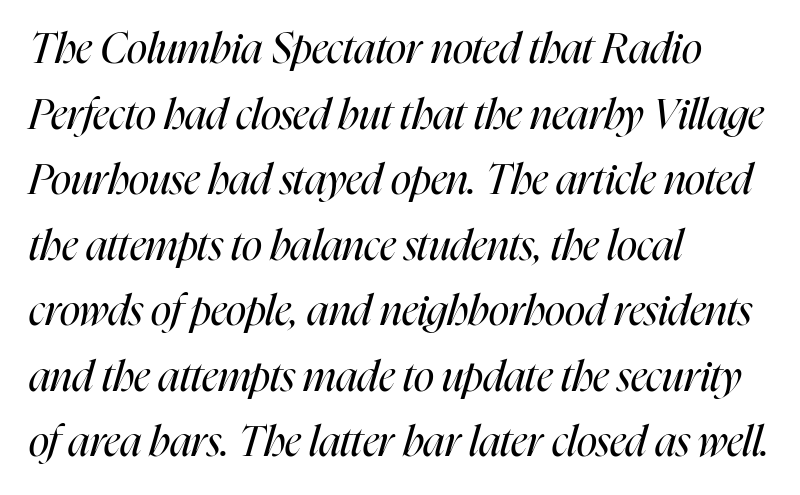
Q: Is the text bold? A: No.
Q: Is the text italic (slanted)? A: Yes, it leans right by about 16 degrees.
Q: Is the text underlined? A: No.
Q: How is the paragraph aligned? A: Left-aligned.
Q: Is the spacing between letters normal or unusually wide? A: Normal.
Q: Is the spacing between lines tight, normal or loose? A: Normal.
Q: Width (condensed, normal, or wide)? A: Condensed.
Q: Stroke contrast? A: High.
Q: x-height? A: Medium.
Q: Monospaced? A: No.
